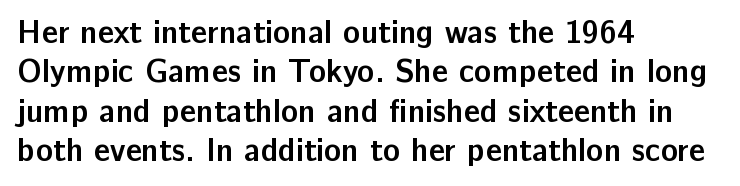
{"serif": "no", "italic": "no", "bold": "yes", "weight": "semibold", "width": "normal", "stroke_contrast": "low", "x_height": "medium", "monospaced": "no", "underline": "no", "align": "left", "line_spacing_ratio": 1.23, "letter_spacing": "normal", "letter_spacing_em": 0.0, "glyph_px": 32}
